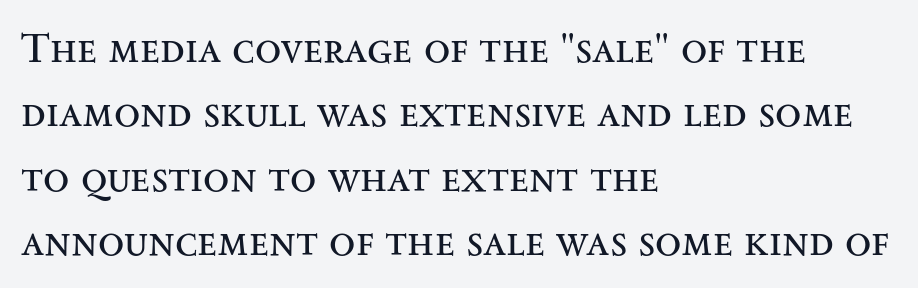
{"serif": "yes", "italic": "no", "bold": "no", "weight": "regular", "width": "wide", "stroke_contrast": "medium", "x_height": "small", "monospaced": "no", "underline": "no", "align": "left", "line_spacing": "normal", "line_spacing_ratio": 1.5, "letter_spacing": "normal", "letter_spacing_em": 0.0, "glyph_px": 43}
